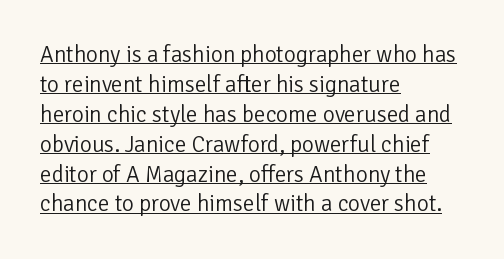
The image shows 23 px text type, upright; set left-aligned, normal line spacing (1.3x), normal letter spacing, underlined.
